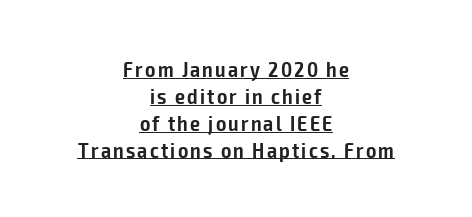
{"italic": "no", "bold": "semi", "underline": "yes", "align": "center", "line_spacing_ratio": 1.22, "glyph_px": 22}
